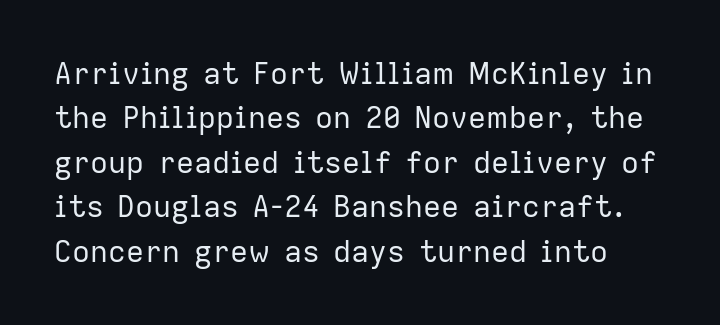
Q: Is the text bold? A: No.
Q: Is the text italic (slanted)? A: No, it is upright.
Q: Is the typeface a serif or a sans-serif typeface? A: Sans-serif.
Q: Is the text underlined? A: No.
Q: Is the spacing between letters normal or unusually wide? A: Normal.
Q: Is the spacing between lines tight, normal or loose? A: Normal.
Q: Width (condensed, normal, or wide)? A: Normal.
Q: Stroke contrast? A: Low.
Q: x-height? A: Medium.
Q: Monospaced? A: No.
